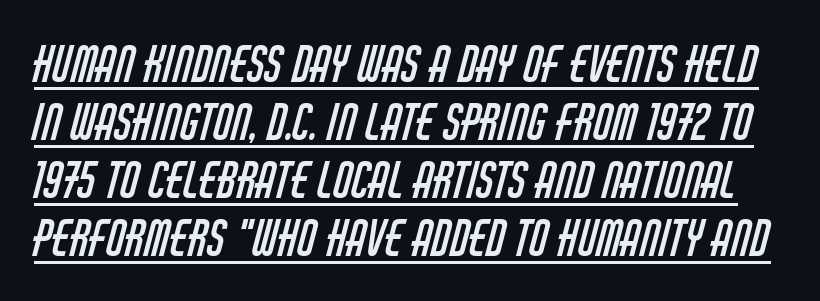
The image shows 48 px regular-weight, condensed sans-serif type; set line spacing 1.21x, normal letter spacing, underlined; low stroke contrast and a large x-height.
